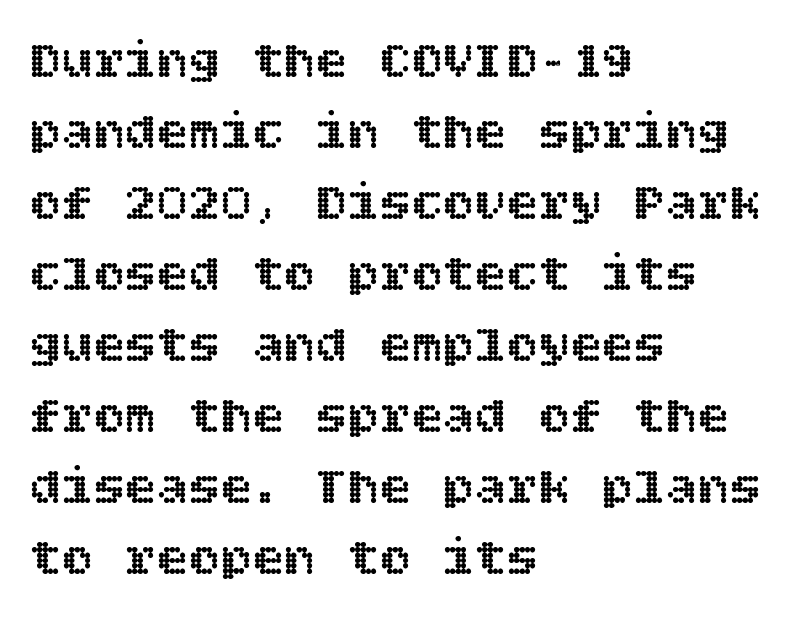
Descenders are the only things crossing below the line. The space between consecutive lines is moderate. The type sits square on the baseline with zero lean. Nobody touched the tracking dial on this one. If you drew a ruler down the left edge, every line would touch it.
